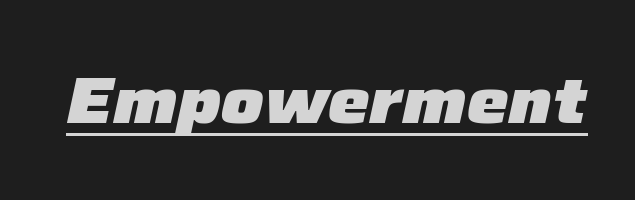
{"italic": "yes", "lean": "right", "slant_degrees": 12, "bold": "yes", "weight": "heavy", "width": "normal", "stroke_contrast": "low", "x_height": "medium", "monospaced": "no", "underline": "yes", "letter_spacing": "normal", "letter_spacing_em": 0.0, "glyph_px": 66}
